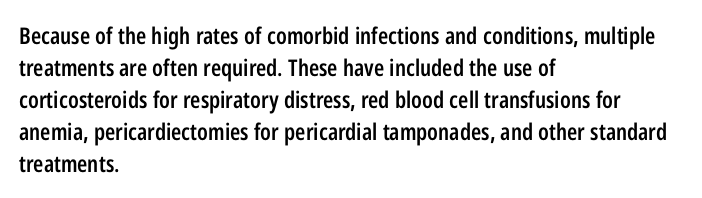
Compared with an ordinary text face, these strokes are moderately heavier — a semibold. Unlike italic type, these characters show no tilt at all. The leading is moderate, giving the passage an even texture. No extra tracking has been applied to these lines.
